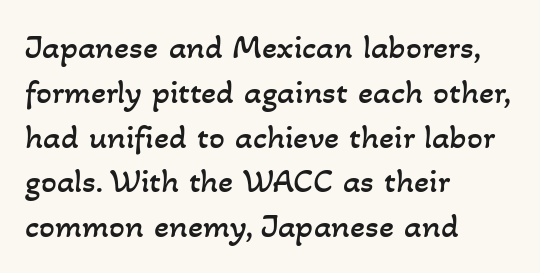
Q: Is the text bold? A: No.
Q: Is the text underlined? A: No.
Q: How is the paragraph aligned? A: Left-aligned.
Q: Is the spacing between letters normal or unusually wide? A: Normal.
Q: Is the spacing between lines tight, normal or loose? A: Normal.
Q: Width (condensed, normal, or wide)? A: Normal.
Q: Stroke contrast? A: Low.
Q: x-height? A: Small.
Q: Monospaced? A: No.
